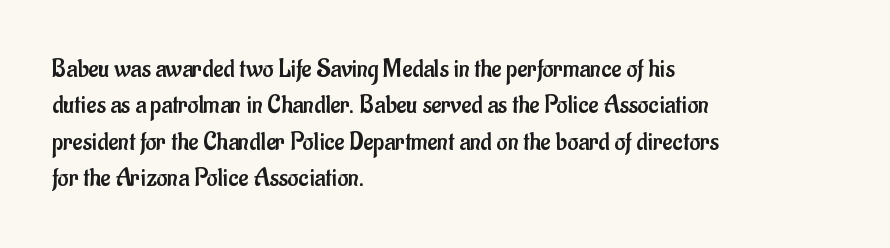
Upright lettering throughout. Reading down the column, the eye jumps a familiar distance to each next line. The typesetting does not lean heavy: it is not bold. Horizontal alignment here is leftward, the default for most running prose. The space directly below the letters is spotless. Glyph-to-glyph distance matches everyday printed text.
